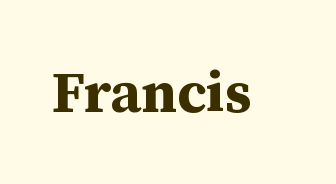
Q: Is the text bold? A: Yes.
Q: Is the text italic (slanted)? A: No, it is upright.
Q: Is the typeface a serif or a sans-serif typeface? A: Serif.
Q: Is the text underlined? A: No.
Q: Is the spacing between letters normal or unusually wide? A: Normal.
Q: Width (condensed, normal, or wide)? A: Normal.
Q: Stroke contrast? A: Medium.
Q: x-height? A: Medium.
Q: Monospaced? A: No.
